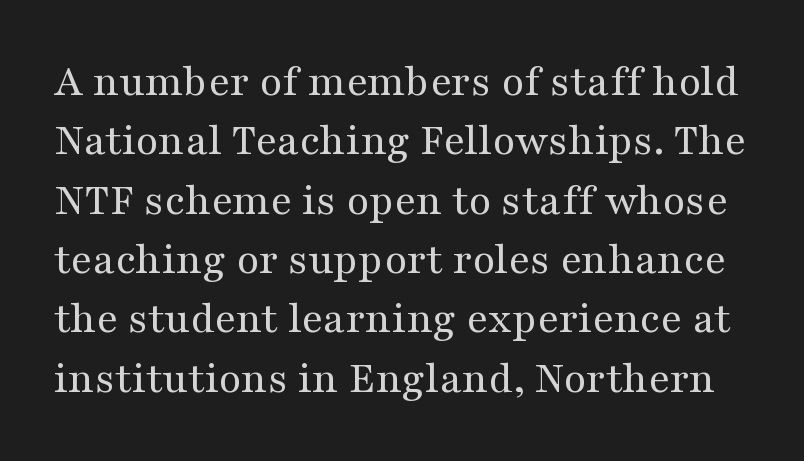
{"serif": "yes", "italic": "no", "bold": "no", "weight": "regular", "width": "wide", "stroke_contrast": "medium", "x_height": "medium", "monospaced": "no", "underline": "no", "line_spacing": "normal", "line_spacing_ratio": 1.29, "letter_spacing": "normal", "letter_spacing_em": 0.0, "glyph_px": 46}
